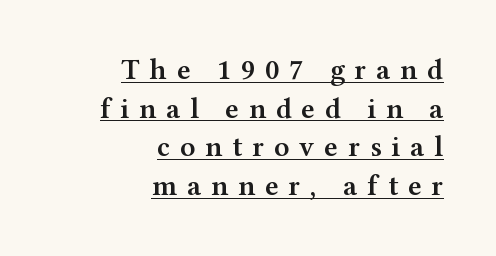
{"serif": "yes", "italic": "no", "bold": "semi", "weight": "semibold", "width": "wide", "stroke_contrast": "medium", "x_height": "medium", "monospaced": "no", "underline": "yes", "align": "right", "line_spacing": "normal", "line_spacing_ratio": 1.33, "letter_spacing": "wide", "letter_spacing_em": 0.34, "glyph_px": 29}
